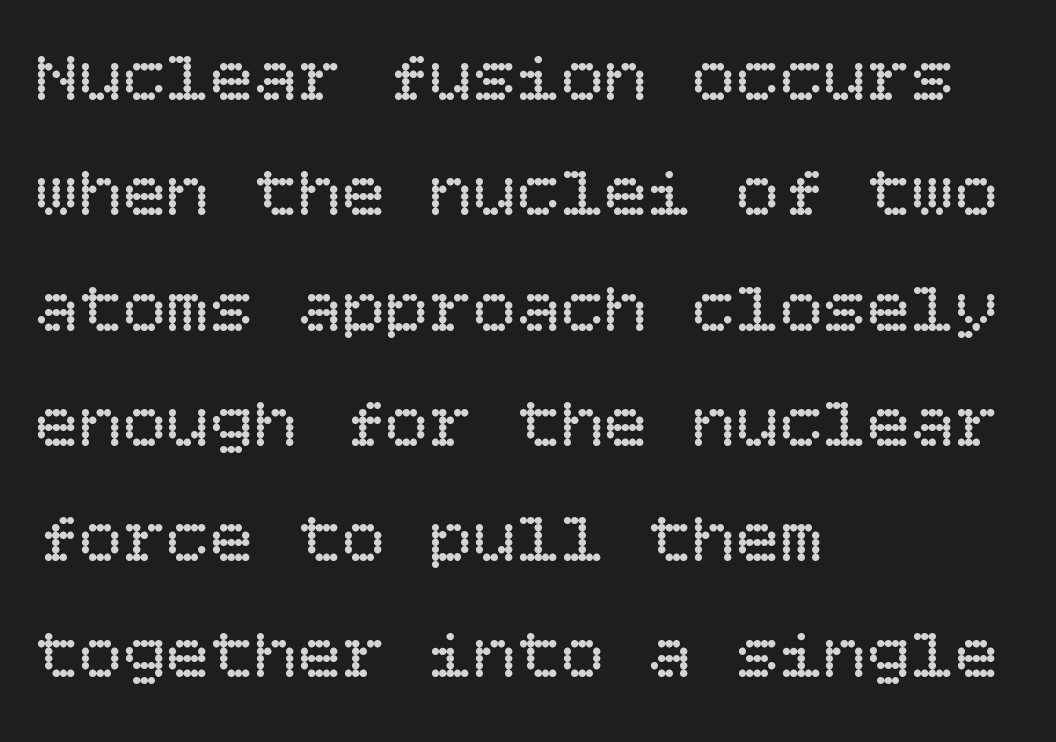
The letters stand straight up with perfectly vertical stems. The space beneath each line is pristine and unruled. The setting favours the left margin, as ordinary paragraphs usually do. The space between consecutive lines is moderate.
